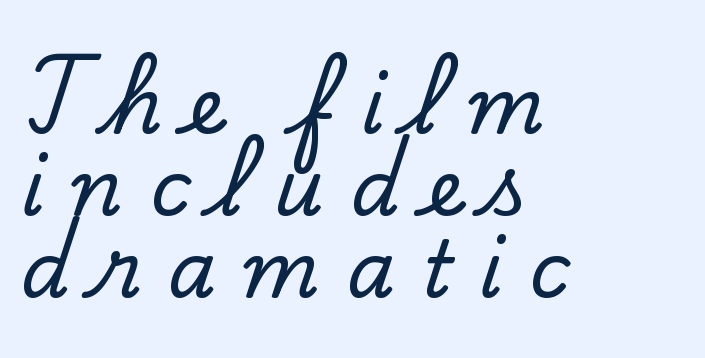
{"serif": "yes", "width": "normal", "stroke_contrast": "low", "x_height": "small", "monospaced": "no", "underline": "no", "align": "left", "line_spacing": "tight", "line_spacing_ratio": 1.05, "letter_spacing": "wide", "letter_spacing_em": 0.34, "glyph_px": 78}
